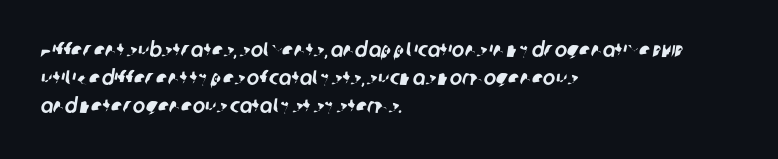
Q: Is the text underlined? A: No.
Q: How is the paragraph aligned? A: Left-aligned.
Q: Is the spacing between letters normal or unusually wide? A: Normal.
Q: Is the spacing between lines tight, normal or loose? A: Normal.
